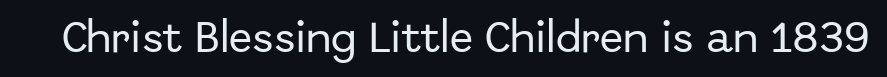
The image shows 34 px sans-serif type, upright; set normal letter spacing, not underlined; low stroke contrast and a medium x-height.
